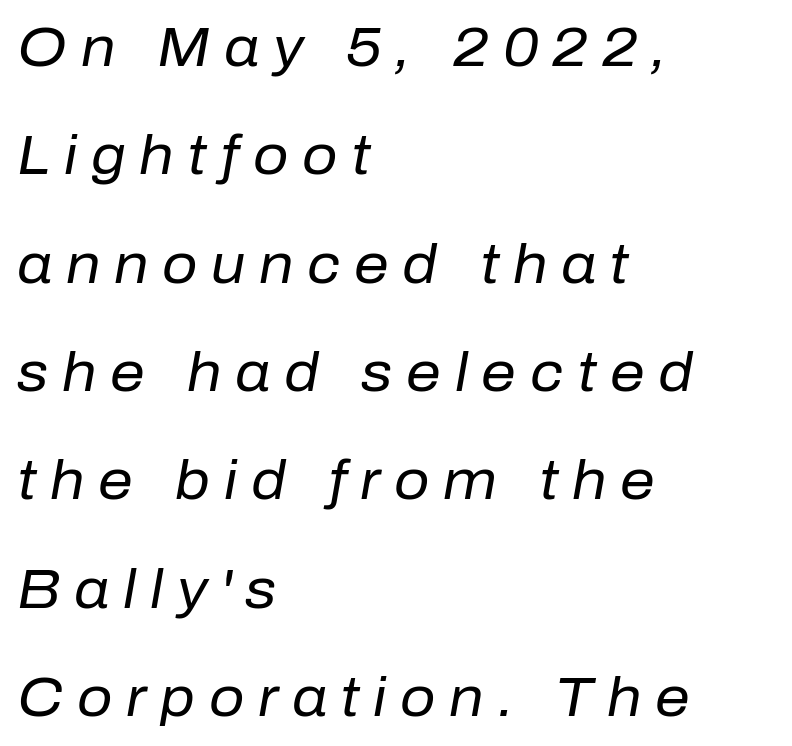
Q: Is the text bold? A: No.
Q: Is the text italic (slanted)? A: Yes, it leans right by about 10 degrees.
Q: Is the text underlined? A: No.
Q: How is the paragraph aligned? A: Left-aligned.
Q: Is the spacing between letters normal or unusually wide? A: Unusually wide.
Q: Is the spacing between lines tight, normal or loose? A: Loose.
Q: Width (condensed, normal, or wide)? A: Normal.
Q: Stroke contrast? A: Low.
Q: x-height? A: Medium.
Q: Monospaced? A: No.
